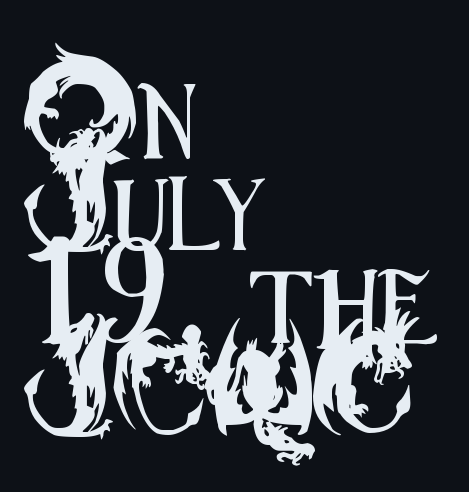
Q: Is the text italic (slanted)? A: No, it is upright.
Q: Is the typeface a serif or a sans-serif typeface? A: Sans-serif.
Q: Is the text underlined? A: No.
Q: How is the paragraph aligned? A: Left-aligned.
Q: Is the spacing between letters normal or unusually wide? A: Normal.
Q: Is the spacing between lines tight, normal or loose? A: Normal.
Q: Width (condensed, normal, or wide)? A: Condensed.
Q: Stroke contrast? A: Medium.
Q: x-height? A: Small.
Q: Monospaced? A: No.
